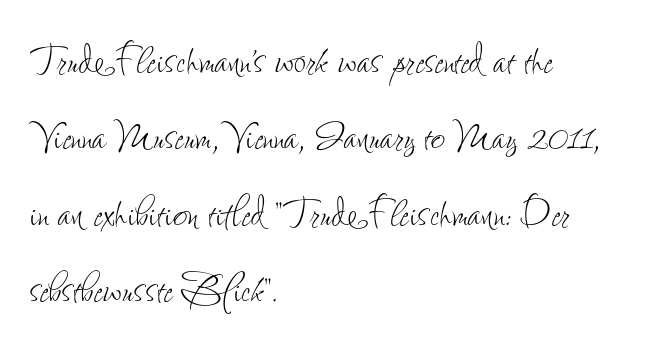
Q: Is the text bold? A: No.
Q: Is the text italic (slanted)? A: Yes.
Q: Is the text underlined? A: No.
Q: How is the paragraph aligned? A: Left-aligned.
Q: Is the spacing between letters normal or unusually wide? A: Normal.
Q: Is the spacing between lines tight, normal or loose? A: Normal.
Q: Width (condensed, normal, or wide)? A: Condensed.
Q: Stroke contrast? A: Low.
Q: x-height? A: Small.
Q: Monospaced? A: No.
